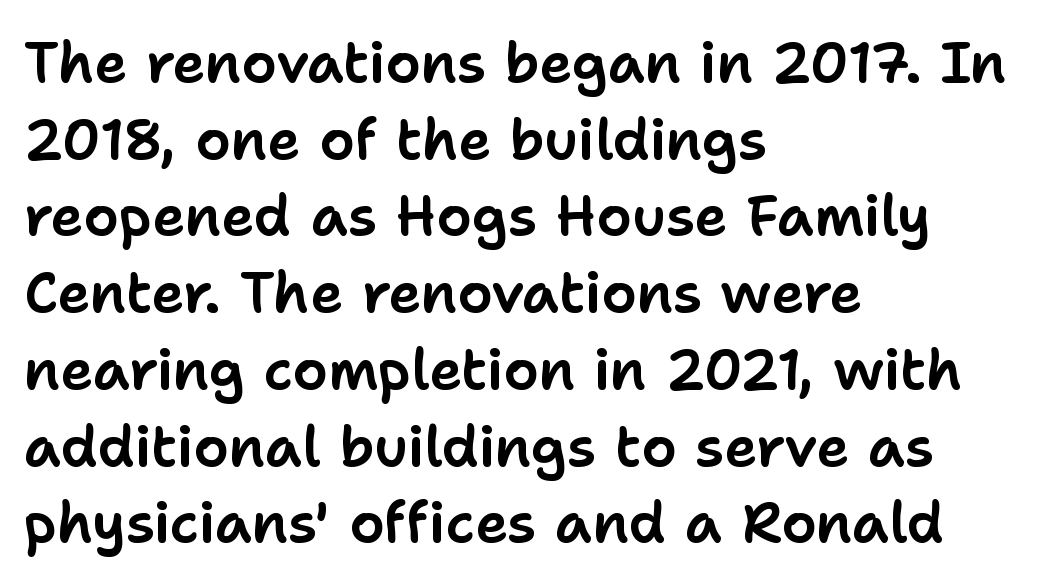
Horizontal bands of white between lines are of average thickness. Proportional: the letters do not fall into vertical columns. You can tell it's not italic because the verticals are truly vertical. Horizontally, the lines are justified to the leading edge only.
